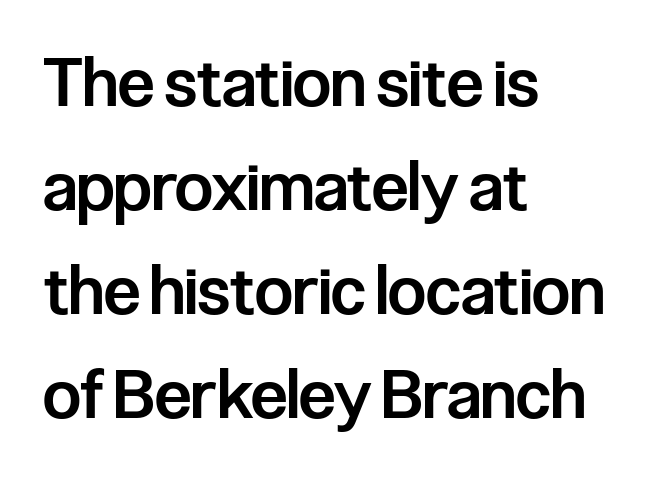
The face used here is proportionally spaced, like ordinary book or web type. Weight: semibold (demi). Type without underlining. Baseline-to-baseline distance is the conventional proportion of letter height. Do the letters lean? They stand straight. Typeset ragged right — the left edge is the straight one.
